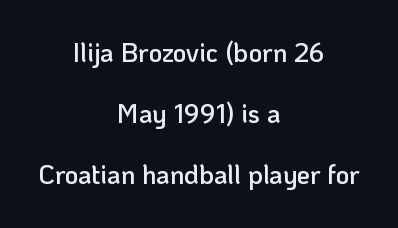
{"italic": "no", "bold": "semi", "underline": "no", "align": "center", "line_spacing": "loose", "line_spacing_ratio": 2.34, "letter_spacing": "normal", "letter_spacing_em": 0.0, "glyph_px": 26}
